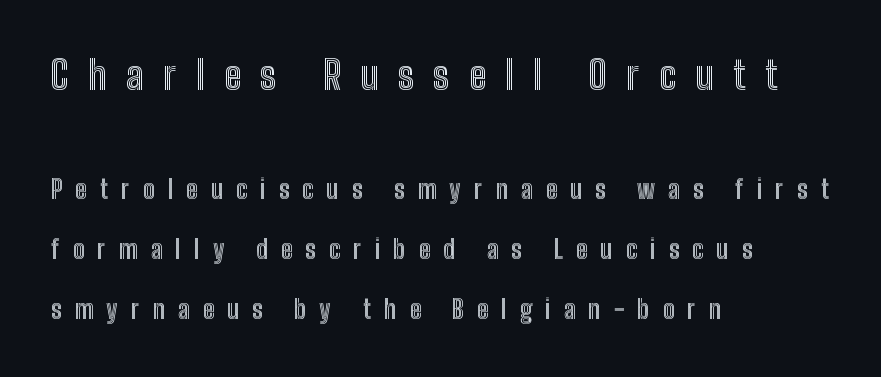
The image shows 39 px condensed type, upright; set left-aligned, loose line spacing (2.32x), unusually wide letter spacing (+0.5 em), not underlined; the first (top) block is 1.5x larger; a medium x-height.
